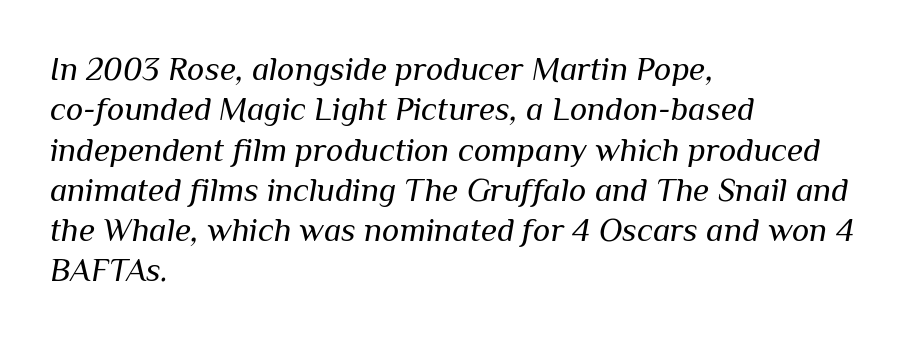
The image shows 33 px regular-weight type, italic (leaning right); set left-aligned, line spacing 1.22x, normal letter spacing, not underlined; medium stroke contrast and a medium x-height.
